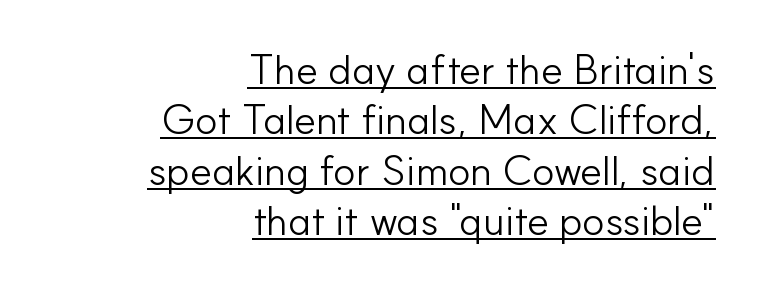
The specimen reads as upright at a glance. Letterform terminals end flat and unadorned throughout the passage. Underlining? Definitely there. Think of a printed novel: that variable character pitch is what you see here.
